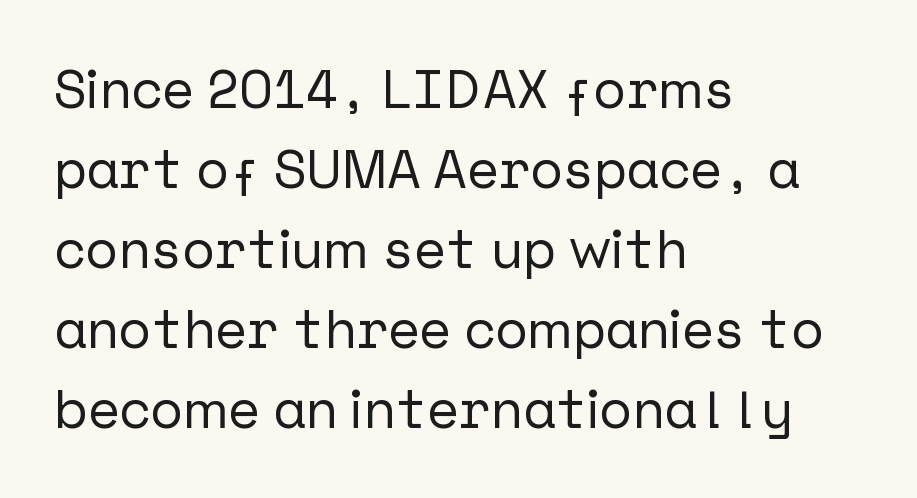
Q: Is the text italic (slanted)? A: No, it is upright.
Q: Is the typeface a serif or a sans-serif typeface? A: Sans-serif.
Q: Is the text underlined? A: No.
Q: How is the paragraph aligned? A: Left-aligned.
Q: Is the spacing between letters normal or unusually wide? A: Normal.
Q: Is the spacing between lines tight, normal or loose? A: Normal.
Q: Width (condensed, normal, or wide)? A: Normal.
Q: Stroke contrast? A: Low.
Q: x-height? A: Medium.
